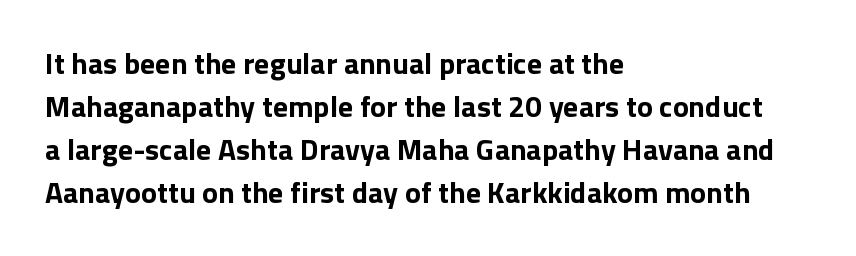
The image shows 30 px bold sans-serif type, upright; set left-aligned, normal line spacing (1.43x), normal letter spacing, not underlined; low stroke contrast and a medium x-height.
